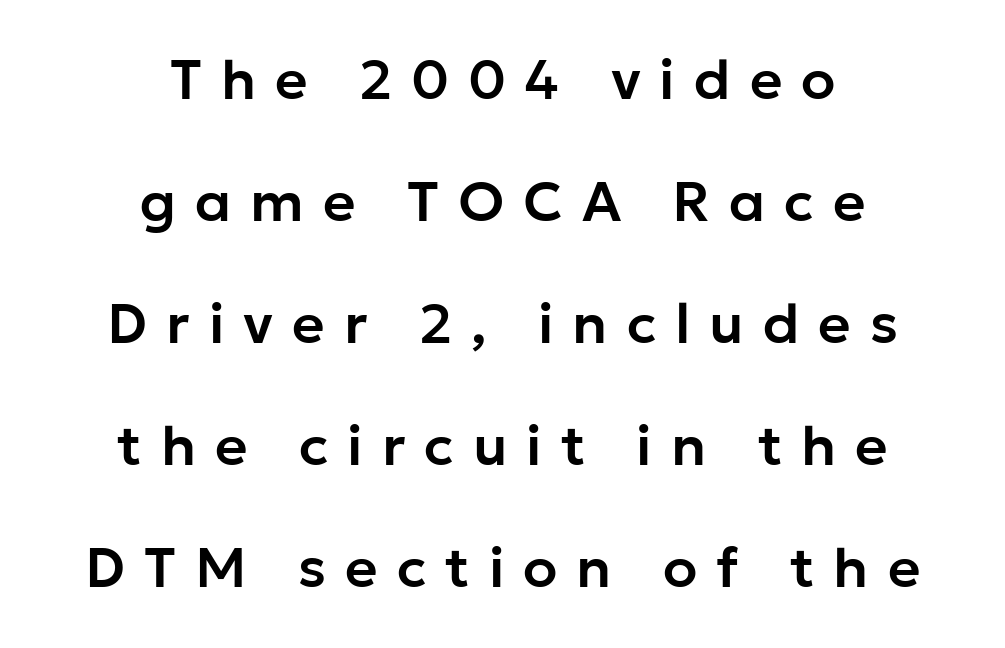
Observe the wide spacing: letters keep a clear distance from each other. Do the characters align in a grid? No, the font is proportional. The zone under the glyphs is completely vacant. The lines are spread far apart with generous leading. I'd call this a sans setting — the letters go barefoot.
